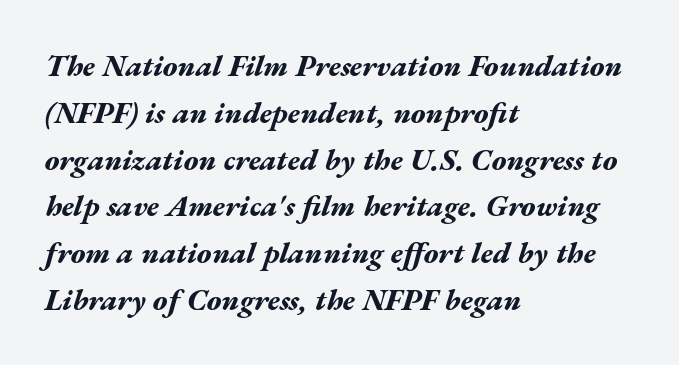
The image shows 30 px bold, wide type, italic (leaning right); set left-aligned, normal line spacing (1.56x), normal letter spacing, not underlined; medium stroke contrast and a medium x-height.
